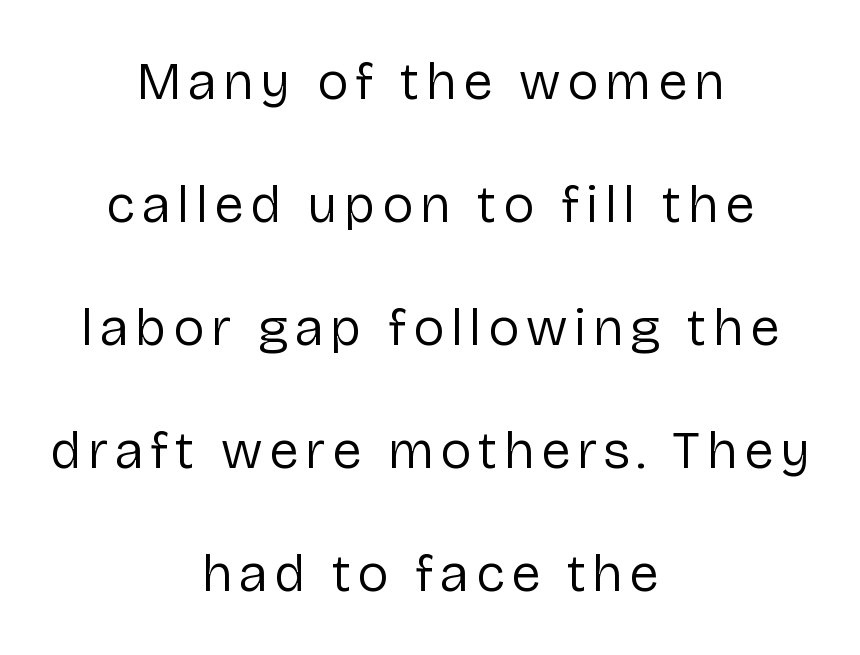
{"serif": "no", "italic": "no", "bold": "no", "weight": "regular", "width": "normal", "stroke_contrast": "low", "x_height": "medium", "monospaced": "no", "underline": "no", "align": "center", "line_spacing": "loose", "line_spacing_ratio": 2.32, "glyph_px": 53}
